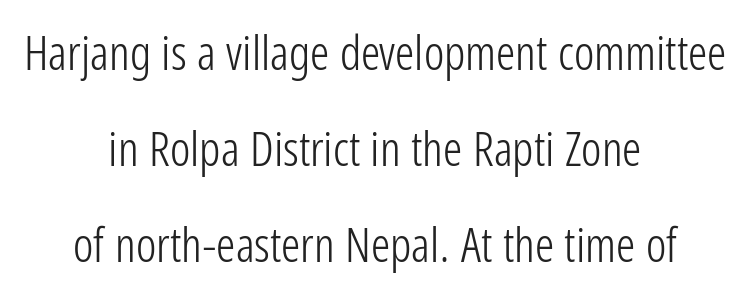
The image shows 48 px light, condensed sans-serif type, upright; set centered, loose line spacing (2.0x), normal letter spacing, not underlined; low stroke contrast and a medium x-height.
